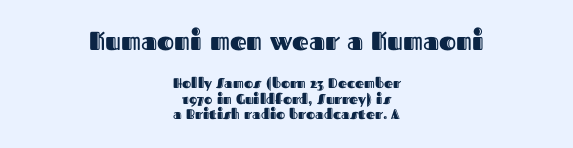
Q: Is the text italic (slanted)? A: No, it is upright.
Q: Is the text underlined? A: No.
Q: How is the paragraph aligned? A: Centered.
Q: Is the spacing between letters normal or unusually wide? A: Normal.
Q: Is the spacing between lines tight, normal or loose? A: Tight.
Q: Which block of text is set in a larger size, the first (top) or the second (bottom)? A: The first (top) one.
